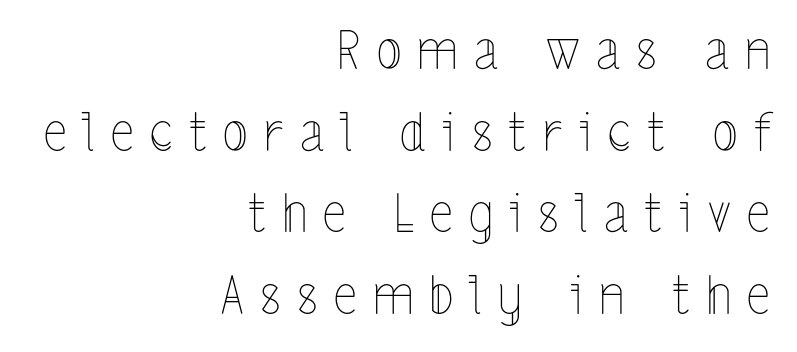
{"italic": "no", "bold": "no", "weight": "thin", "width": "condensed", "x_height": "medium", "monospaced": "no", "underline": "no", "align": "right", "line_spacing": "normal", "line_spacing_ratio": 1.57, "letter_spacing": "wide", "letter_spacing_em": 0.31, "glyph_px": 52}
